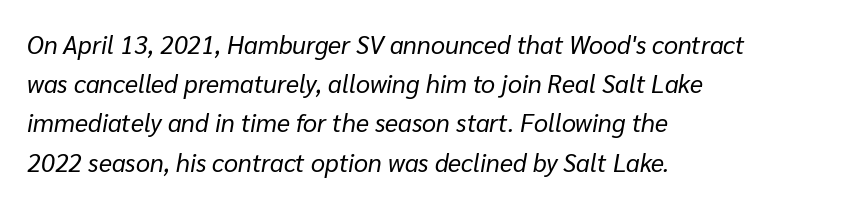
{"italic": "yes", "lean": "right", "slant_degrees": 10, "bold": "no", "underline": "no", "align": "left", "line_spacing": "normal", "line_spacing_ratio": 1.57, "letter_spacing": "normal", "letter_spacing_em": 0.0, "glyph_px": 25}
